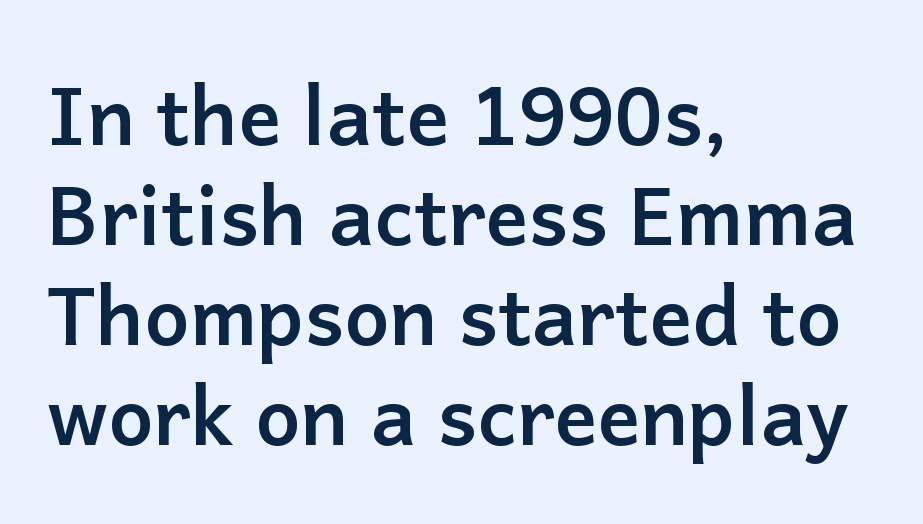
{"serif": "no", "italic": "no", "bold": "yes", "weight": "semibold", "width": "normal", "stroke_contrast": "low", "x_height": "medium", "monospaced": "no", "underline": "no", "align": "left", "line_spacing": "normal", "line_spacing_ratio": 1.25, "letter_spacing": "normal", "letter_spacing_em": 0.0, "glyph_px": 80}
